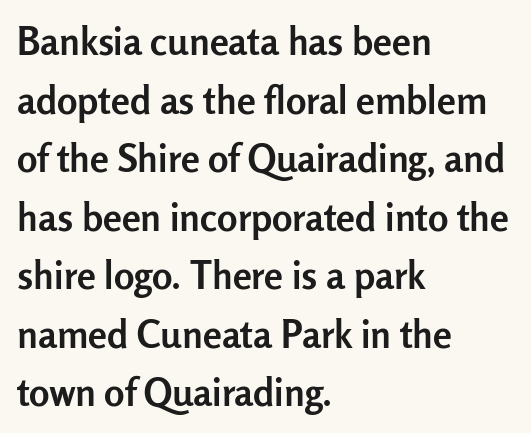
Q: Is the text bold? A: Yes.
Q: Is the text italic (slanted)? A: No, it is upright.
Q: Is the typeface a serif or a sans-serif typeface? A: Sans-serif.
Q: Is the text underlined? A: No.
Q: How is the paragraph aligned? A: Left-aligned.
Q: Is the spacing between letters normal or unusually wide? A: Normal.
Q: Is the spacing between lines tight, normal or loose? A: Normal.
Q: Width (condensed, normal, or wide)? A: Normal.
Q: Stroke contrast? A: Low.
Q: x-height? A: Medium.
Q: Monospaced? A: No.
